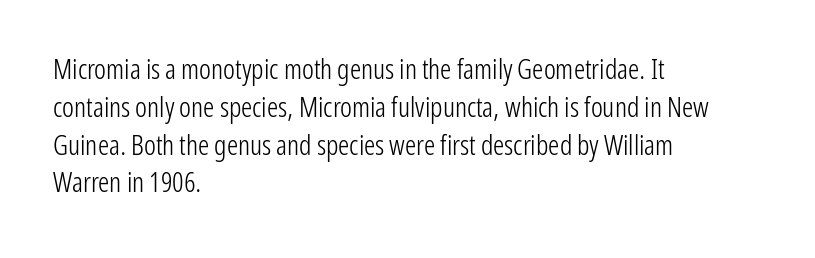
These lines are rendered in a variable-pitch font. The lettering stays uniformly vertical, giving the passage a roman look. Compared with typical paragraphs, the rows here are spaced about the same. Tracking here is standard; glyphs follow each other at the usual distance. The passage is arranged the way most books set body copy — flush left.
